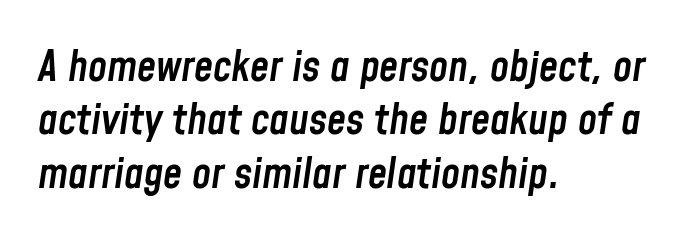
Q: Is the text bold? A: Semi-bold.
Q: Is the text italic (slanted)? A: Yes, it leans right by about 8 degrees.
Q: Is the text underlined? A: No.
Q: How is the paragraph aligned? A: Left-aligned.
Q: Is the spacing between letters normal or unusually wide? A: Normal.
Q: Width (condensed, normal, or wide)? A: Condensed.
Q: Stroke contrast? A: Low.
Q: x-height? A: Medium.
Q: Monospaced? A: No.
